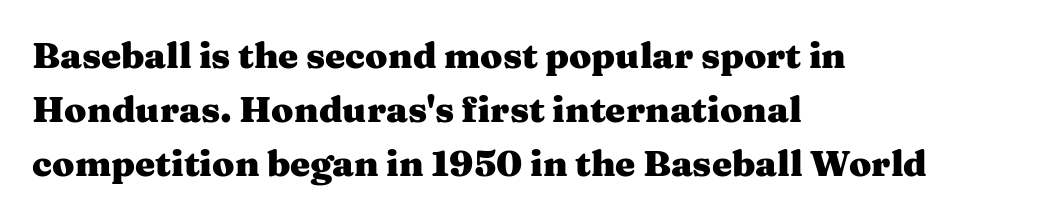
The image shows 36 px heavy, wide serif type, upright; set left-aligned, normal line spacing (1.5x), normal letter spacing, not underlined; medium stroke contrast and a medium x-height.
